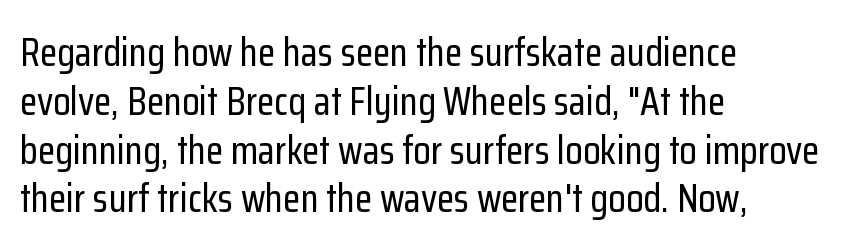
The tracking reads as untouched default to a designer's eye. Observe the absence of serifs on each vertical stroke in this sample. Does the lettering tilt? It doesn't — this is upright. This sample has the flowing, uneven cadence of proportional lettering. Check the space under the baseline: it is left empty.
